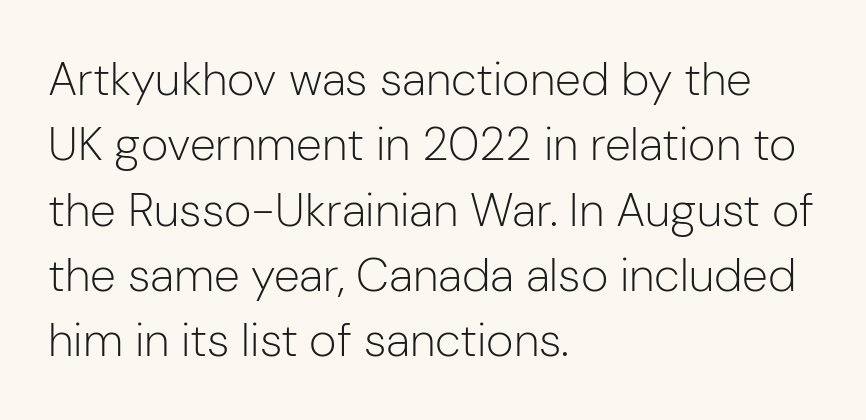
No word sits above an underline. The letters advance in unequal steps, a hallmark of proportional type. You can tell it's not italic because the verticals are truly vertical. No extra ink here — the face is not bold. Short and long lines alike share a common starting point at left. Leading: standard.
